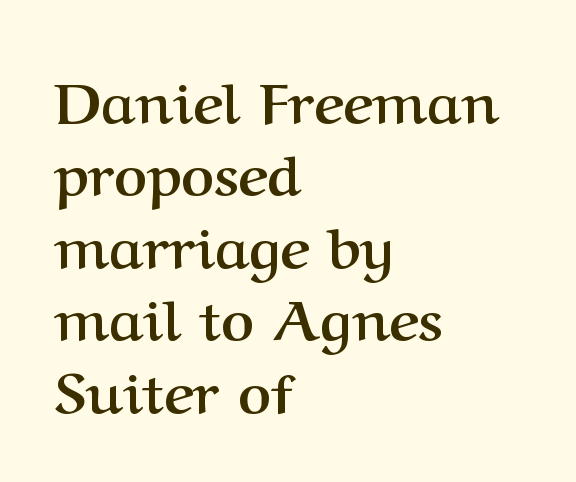
The image shows 57 px semibold serif type, upright; set left-aligned, normal line spacing (1.27x), normal letter spacing, not underlined; medium stroke contrast and a medium x-height.
